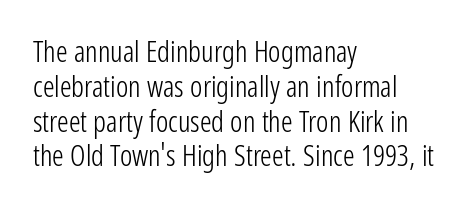
The image shows 29 px light, condensed sans-serif type, upright; set left-aligned, line spacing 1.2x, normal letter spacing, not underlined; low stroke contrast and a medium x-height.
